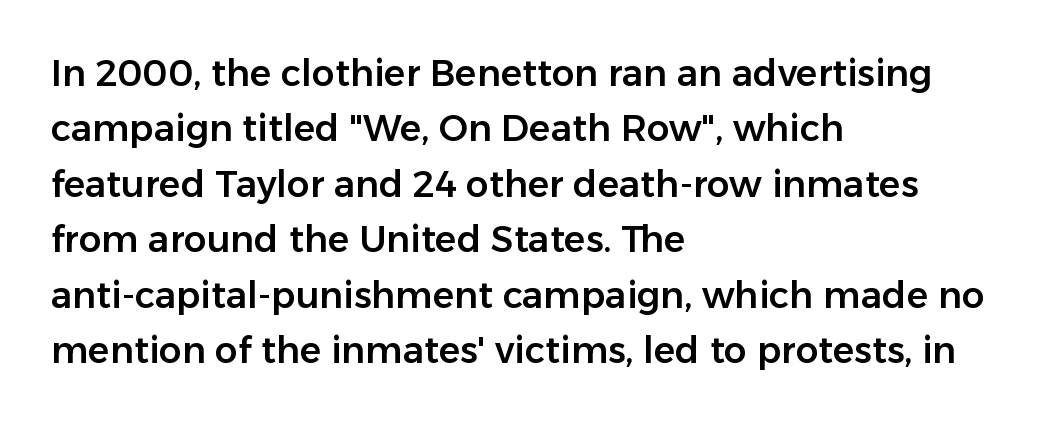
Q: Is the text italic (slanted)? A: No, it is upright.
Q: Is the typeface a serif or a sans-serif typeface? A: Sans-serif.
Q: Is the text underlined? A: No.
Q: How is the paragraph aligned? A: Left-aligned.
Q: Is the spacing between letters normal or unusually wide? A: Normal.
Q: Is the spacing between lines tight, normal or loose? A: Normal.
Q: Width (condensed, normal, or wide)? A: Normal.
Q: Stroke contrast? A: Low.
Q: x-height? A: Medium.
Q: Monospaced? A: No.
